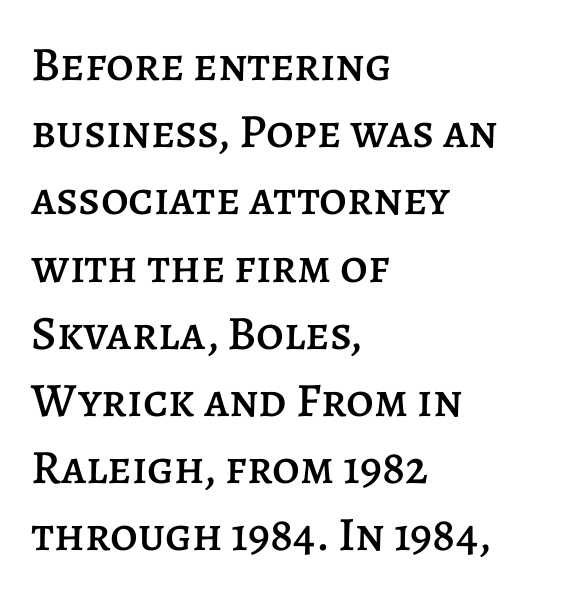
Think of a printed novel: that variable character pitch is what you see here. Teacher's note: observe the even left margin — that is flush-left alignment. Vertical strokes here are truly vertical. This rendering features lettering with no underline. The leading is moderate, giving the passage an even texture.
